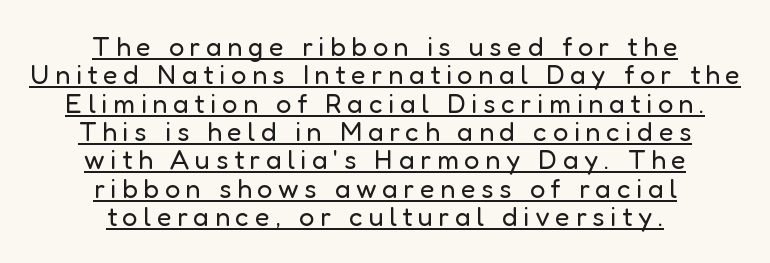
The letterforms stand isolated, each surrounded by extra space. Counters stay open thanks to moderate or lighter strokes. Layout note: lines centered. The sample's only ornament is a line tracing under the words.
